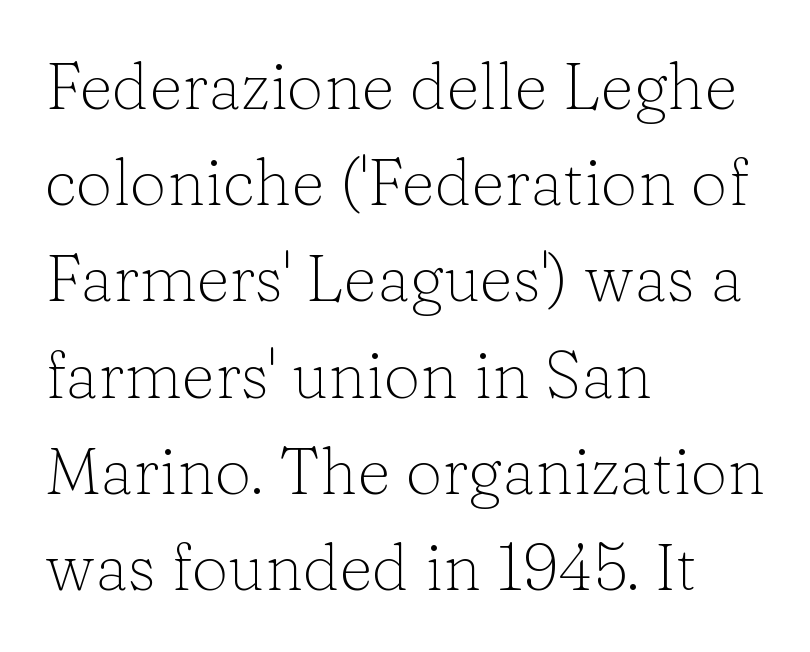
The lettering stays uniformly vertical, giving the passage a roman look. The face used here is seriffed, in the tradition of book romans. Tracking here is standard; glyphs follow each other at the usual distance. The passage shown is typed in a proportional face where columns would drift.
